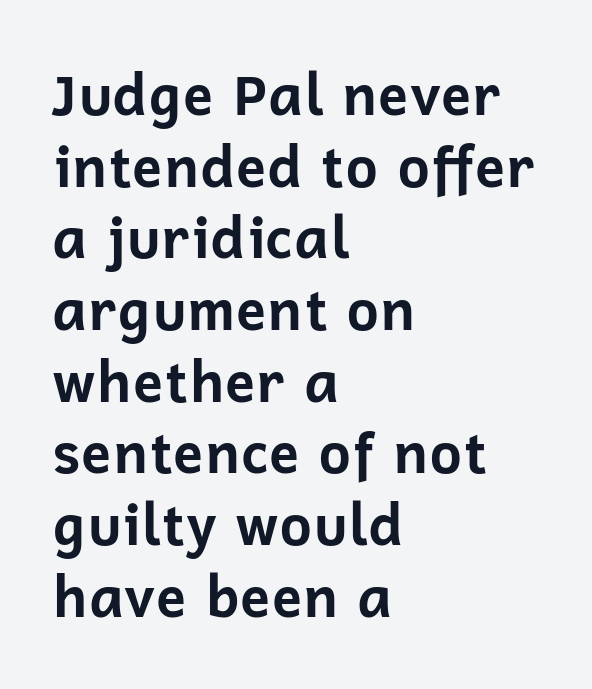
Does the leading feel generous? No, just average. The setting favours the left margin, as ordinary paragraphs usually do. Beneath every word, the page is bare. You'd pick this weight for a headline — it's a proper bold. The axis of the letterforms is exactly vertical.
